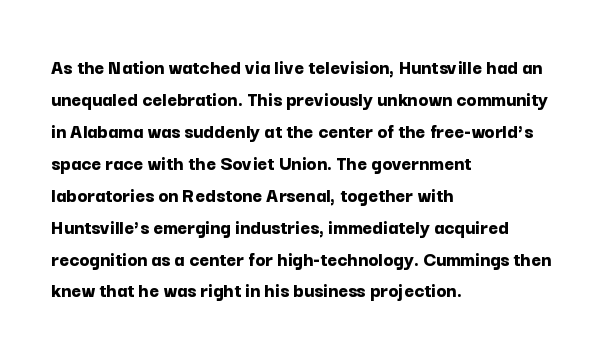
The type sits square on the baseline with zero lean. Summary of weight: heavy, a full bold. Interline gaps are of average width in this sample. The type is set solid horizontally, with unmodified tracking. Underline: absent.
